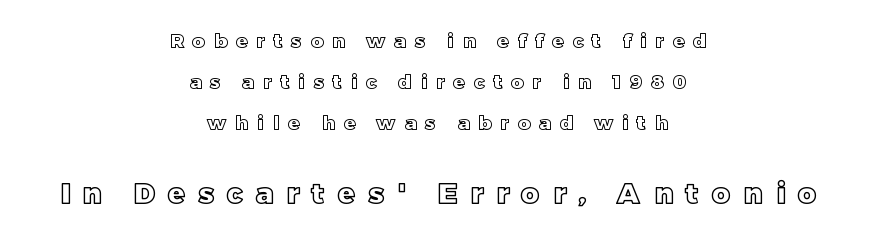
{"italic": "no", "width": "normal", "x_height": "large", "monospaced": "no", "underline": "no", "align": "center", "line_spacing": "loose", "line_spacing_ratio": 2.17, "letter_spacing": "wide", "letter_spacing_em": 0.47, "larger_block": "second", "size_ratio": 1.47, "glyph_px": 28}
